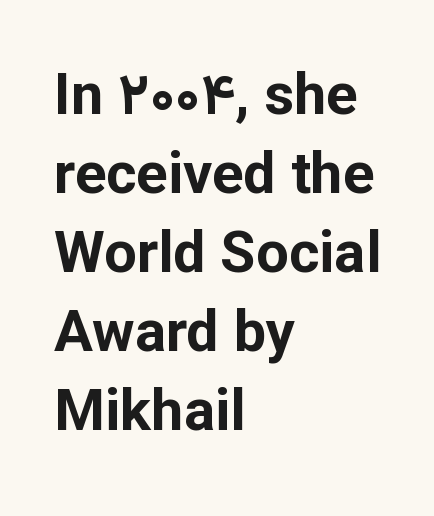
Q: Is the text bold? A: Yes.
Q: Is the text italic (slanted)? A: No, it is upright.
Q: Is the typeface a serif or a sans-serif typeface? A: Sans-serif.
Q: Is the text underlined? A: No.
Q: How is the paragraph aligned? A: Left-aligned.
Q: Is the spacing between letters normal or unusually wide? A: Normal.
Q: Is the spacing between lines tight, normal or loose? A: Normal.
Q: Width (condensed, normal, or wide)? A: Normal.
Q: Stroke contrast? A: Low.
Q: x-height? A: Medium.
Q: Monospaced? A: No.
